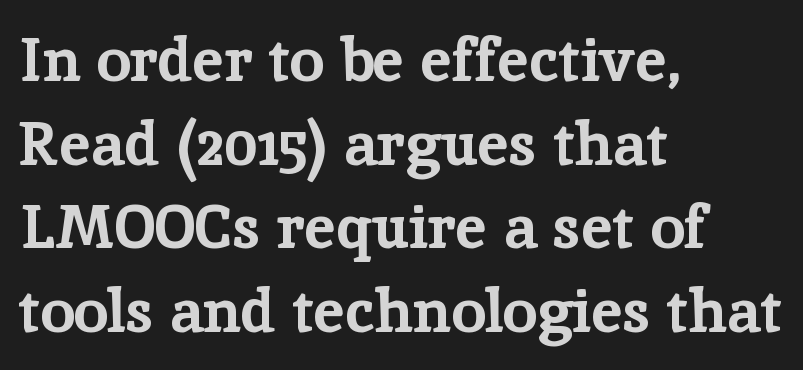
{"serif": "yes", "italic": "no", "bold": "yes", "weight": "bold", "width": "normal", "stroke_contrast": "low", "x_height": "medium", "monospaced": "no", "underline": "no", "align": "left", "line_spacing": "normal", "line_spacing_ratio": 1.35, "letter_spacing": "normal", "letter_spacing_em": 0.0, "glyph_px": 62}
